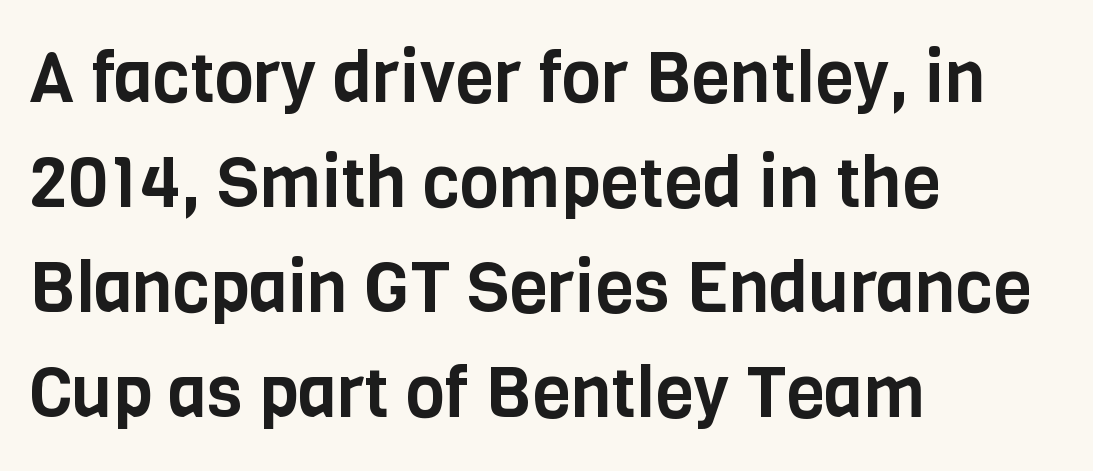
The image shows 71 px condensed sans-serif type, upright; set left-aligned, normal line spacing (1.48x), normal letter spacing, not underlined; low stroke contrast and a large x-height.
